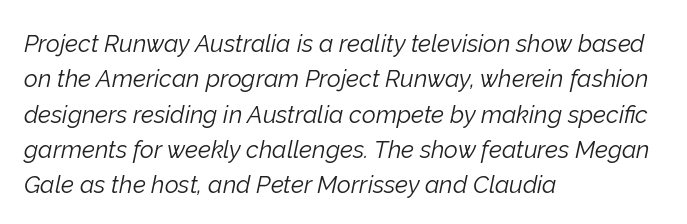
Has an underline been added? It has not. Line starts are locked; line ends wander. Spacing between characters is what you'd get straight out of the box. Observe the lean: these are italic letterforms. A quiet, ordinary-to-light weight characterises the typeface. Quick note: interline space is typical.
